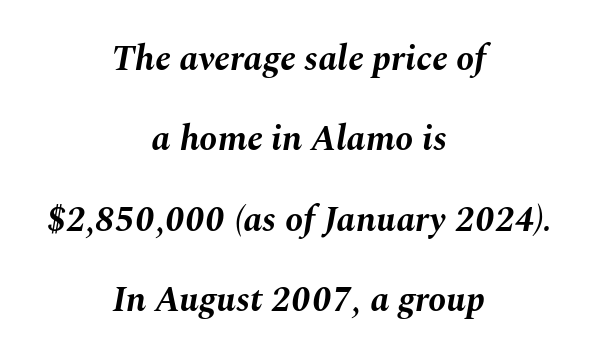
The image shows 36 px bold type, italic (leaning right); set centered, loose line spacing (2.23x), normal letter spacing, not underlined; medium stroke contrast and a medium x-height.
